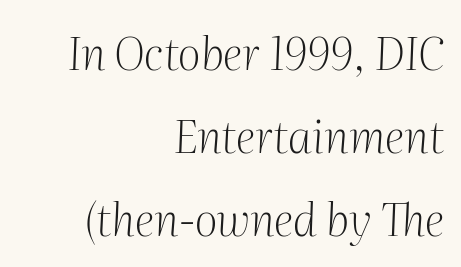
Q: Is the text bold? A: No.
Q: Is the text italic (slanted)? A: Yes, it leans right by about 2 degrees.
Q: Is the typeface a serif or a sans-serif typeface? A: Serif.
Q: Is the text underlined? A: No.
Q: How is the paragraph aligned? A: Right-aligned.
Q: Is the spacing between letters normal or unusually wide? A: Normal.
Q: Width (condensed, normal, or wide)? A: Normal.
Q: Stroke contrast? A: Medium.
Q: x-height? A: Medium.
Q: Monospaced? A: No.
